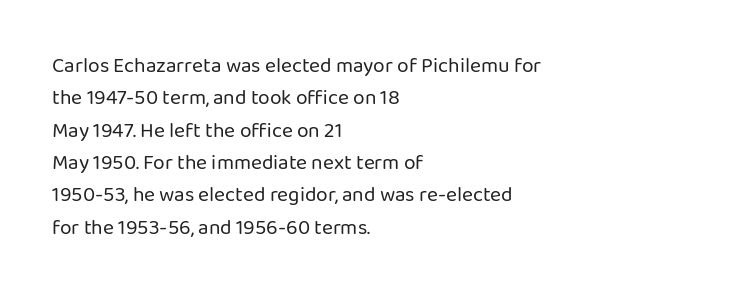
Q: Is the text bold? A: No.
Q: Is the text italic (slanted)? A: No, it is upright.
Q: Is the text underlined? A: No.
Q: How is the paragraph aligned? A: Left-aligned.
Q: Is the spacing between letters normal or unusually wide? A: Normal.
Q: Is the spacing between lines tight, normal or loose? A: Normal.
